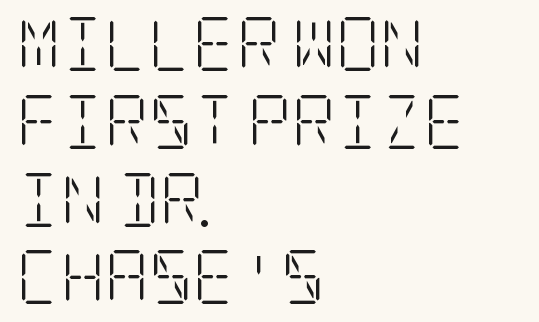
The image shows 54 px light, condensed serif type, upright; set left-aligned, normal line spacing (1.44x), normal letter spacing, not underlined; low stroke contrast and a large x-height.
